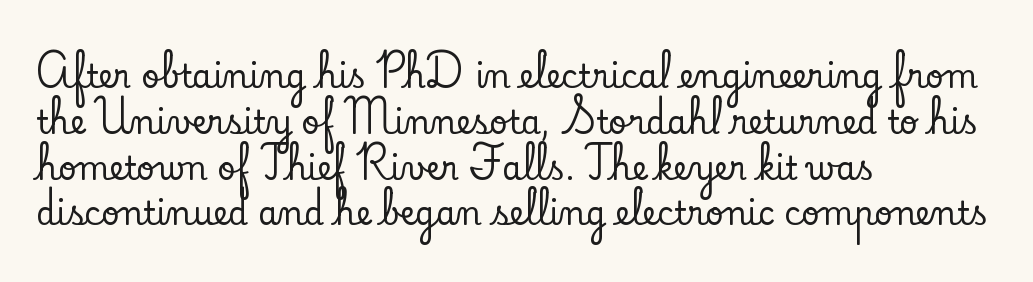
Q: Is the text italic (slanted)? A: No, it is upright.
Q: Is the typeface a serif or a sans-serif typeface? A: Serif.
Q: Is the text underlined? A: No.
Q: How is the paragraph aligned? A: Left-aligned.
Q: Is the spacing between letters normal or unusually wide? A: Normal.
Q: Is the spacing between lines tight, normal or loose? A: Normal.
Q: Width (condensed, normal, or wide)? A: Normal.
Q: Stroke contrast? A: Low.
Q: x-height? A: Small.
Q: Monospaced? A: No.
